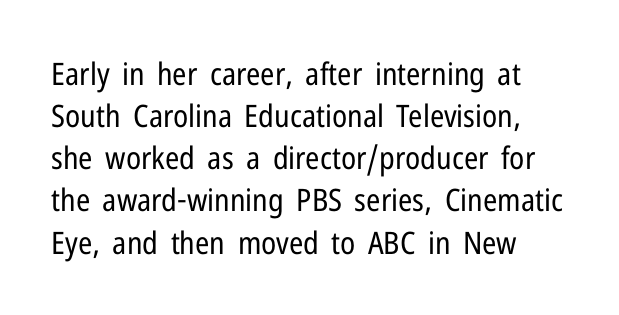
{"serif": "no", "italic": "no", "bold": "no", "weight": "regular", "width": "condensed", "stroke_contrast": "low", "x_height": "medium", "monospaced": "no", "underline": "no", "line_spacing": "normal", "line_spacing_ratio": 1.36, "letter_spacing": "normal", "letter_spacing_em": 0.0, "glyph_px": 31}
